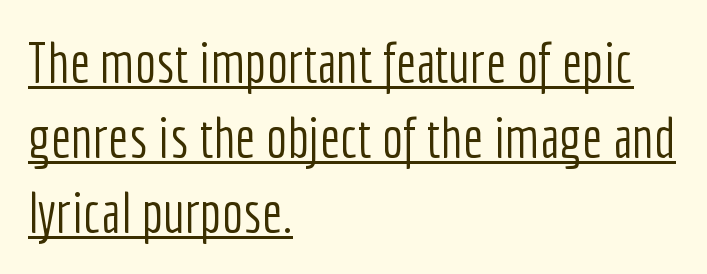
{"serif": "no", "italic": "no", "bold": "no", "weight": "light", "width": "condensed", "stroke_contrast": "low", "x_height": "medium", "monospaced": "no", "underline": "yes", "align": "left", "line_spacing": "normal", "line_spacing_ratio": 1.32, "letter_spacing": "normal", "letter_spacing_em": 0.0, "glyph_px": 57}
